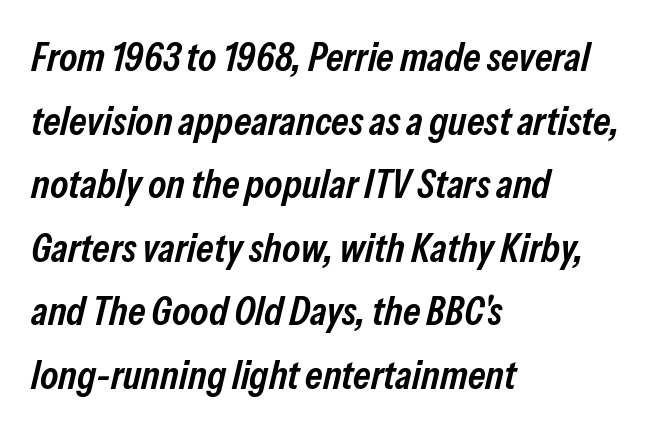
{"italic": "yes", "lean": "right", "slant_degrees": 13, "bold": "semi", "weight": "semibold", "width": "condensed", "stroke_contrast": "low", "x_height": "medium", "monospaced": "no", "underline": "no", "align": "left", "line_spacing": "normal", "line_spacing_ratio": 1.55, "letter_spacing": "normal", "letter_spacing_em": 0.0, "glyph_px": 41}
